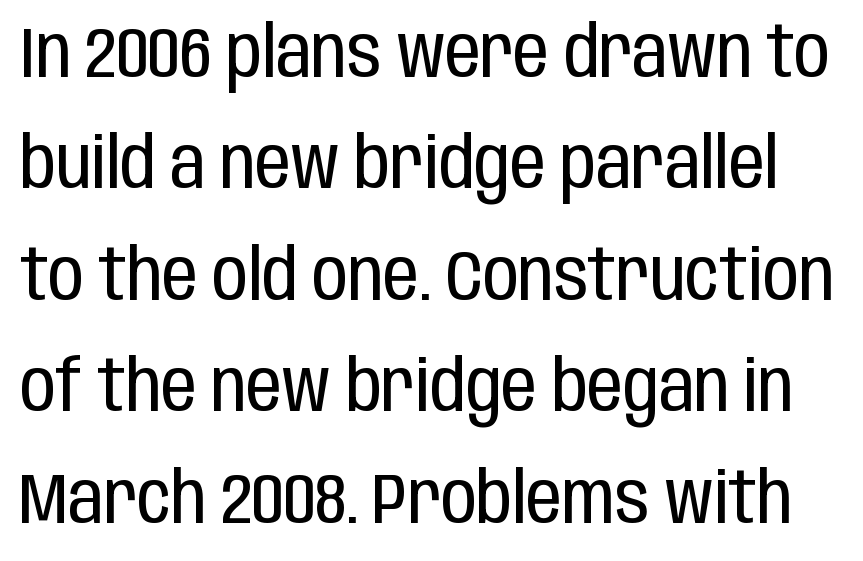
Are there feet on the stems? There aren't — it's a sans. This sample uses an upright cut, with every glyph sitting square on the baseline. Weight class: somewhere from thin through regular. Varying glyph widths throughout — classic text-font behaviour.
